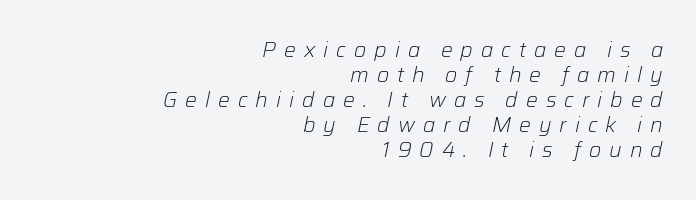
Q: Is the text bold? A: No.
Q: Is the text italic (slanted)? A: Yes, it leans right by about 12 degrees.
Q: Is the text underlined? A: No.
Q: How is the paragraph aligned? A: Right-aligned.
Q: Is the spacing between letters normal or unusually wide? A: Unusually wide.
